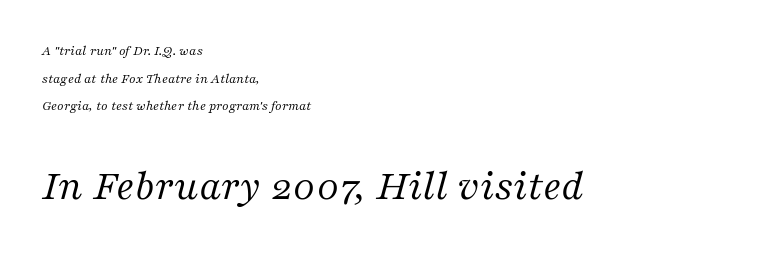
The image shows 43 px regular-weight serif type, italic (leaning right); set left-aligned, loose line spacing (1.98x), normal letter spacing, not underlined; the second (bottom) block is 3.07x larger; medium stroke contrast and a medium x-height.
